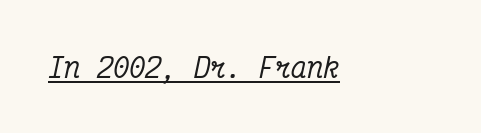
{"italic": "yes", "lean": "right", "slant_degrees": 12, "underline": "yes", "letter_spacing": "normal", "letter_spacing_em": 0.0, "glyph_px": 27}
